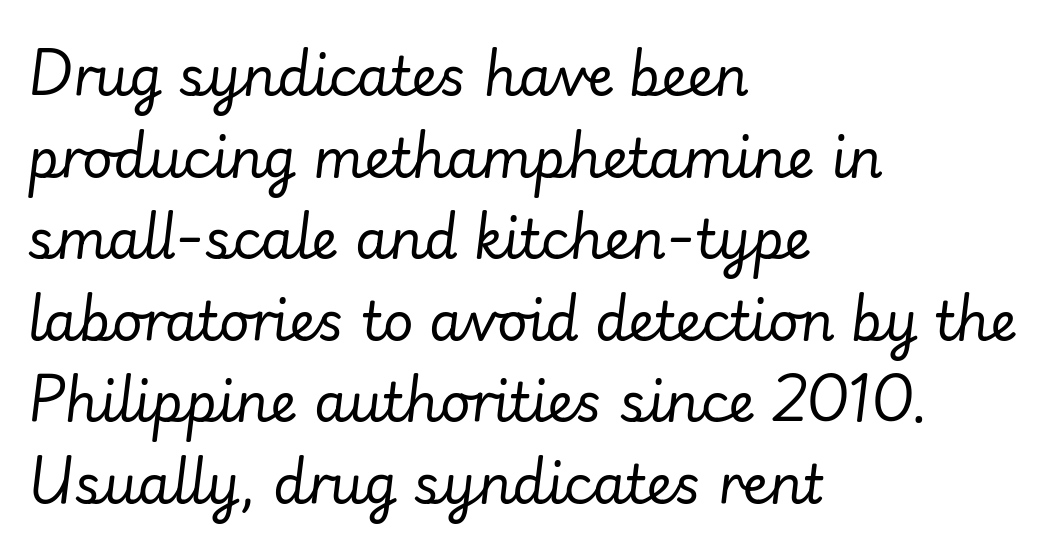
The image shows 53 px regular-weight type, italic (leaning right); set left-aligned, normal line spacing (1.54x), normal letter spacing, not underlined; low stroke contrast and a small x-height.
